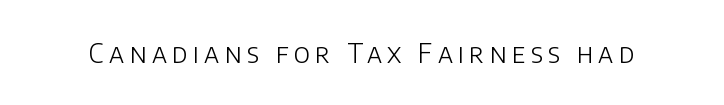
The image shows 26 px text type, upright; set unusually wide letter spacing (+0.2 em), not underlined.
